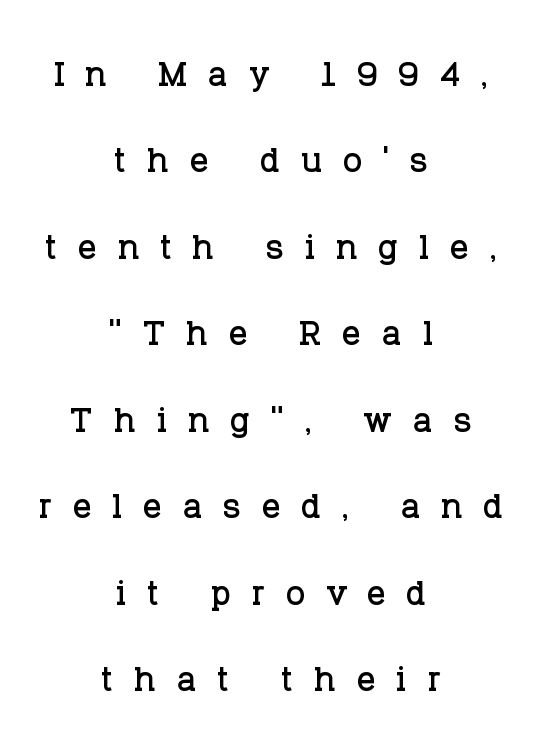
Q: Is the text italic (slanted)? A: No, it is upright.
Q: Is the typeface a serif or a sans-serif typeface? A: Serif.
Q: Is the text underlined? A: No.
Q: How is the paragraph aligned? A: Centered.
Q: Is the spacing between letters normal or unusually wide? A: Unusually wide.
Q: Width (condensed, normal, or wide)? A: Normal.
Q: Stroke contrast? A: Low.
Q: x-height? A: Large.
Q: Monospaced? A: No.
